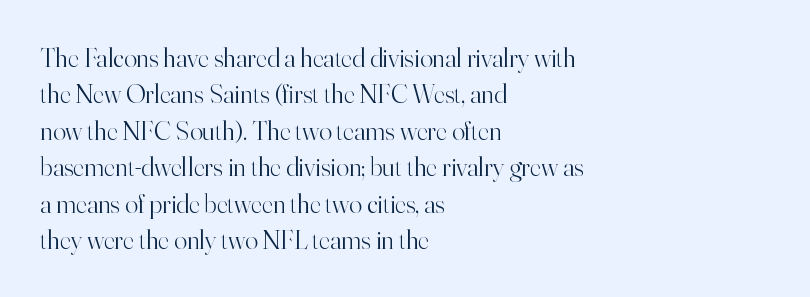
Q: Is the text bold? A: No.
Q: Is the text italic (slanted)? A: No, it is upright.
Q: Is the text underlined? A: No.
Q: How is the paragraph aligned? A: Left-aligned.
Q: Is the spacing between letters normal or unusually wide? A: Normal.
Q: Is the spacing between lines tight, normal or loose? A: Normal.
